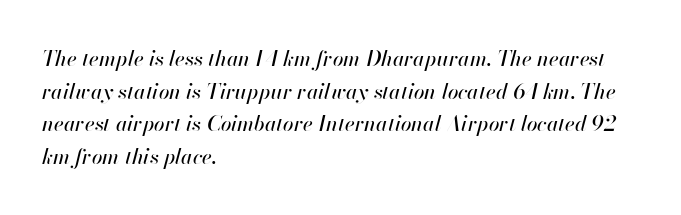
Q: Is the text italic (slanted)? A: Yes, it leans right by about 13 degrees.
Q: Is the text underlined? A: No.
Q: How is the paragraph aligned? A: Left-aligned.
Q: Is the spacing between letters normal or unusually wide? A: Normal.
Q: Is the spacing between lines tight, normal or loose? A: Normal.
